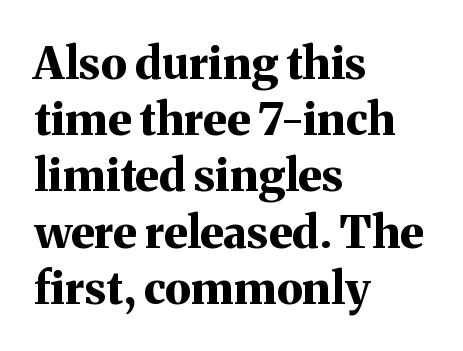
{"serif": "yes", "italic": "no", "bold": "yes", "weight": "bold", "width": "normal", "stroke_contrast": "medium", "x_height": "medium", "monospaced": "no", "underline": "no", "align": "left", "line_spacing": "normal", "line_spacing_ratio": 1.25, "letter_spacing": "normal", "letter_spacing_em": 0.0, "glyph_px": 45}
